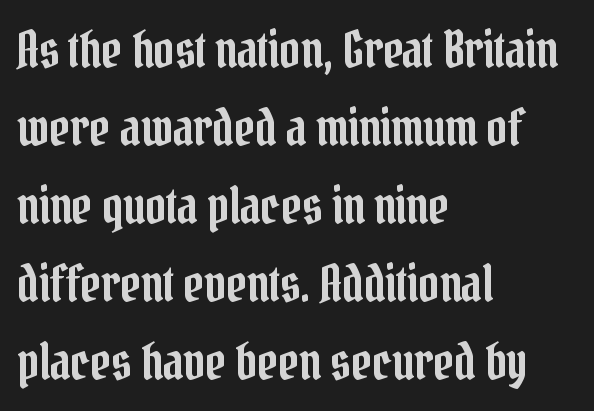
Q: Is the text italic (slanted)? A: No, it is upright.
Q: Is the typeface a serif or a sans-serif typeface? A: Serif.
Q: Is the text underlined? A: No.
Q: How is the paragraph aligned? A: Left-aligned.
Q: Is the spacing between letters normal or unusually wide? A: Normal.
Q: Is the spacing between lines tight, normal or loose? A: Normal.
Q: Width (condensed, normal, or wide)? A: Condensed.
Q: Stroke contrast? A: Low.
Q: x-height? A: Medium.
Q: Monospaced? A: No.
